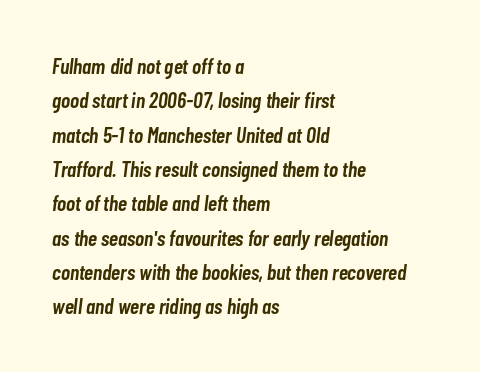
{"italic": "yes", "lean": "right", "slant_degrees": 7, "bold": "semi", "underline": "no", "align": "left", "line_spacing": "normal", "line_spacing_ratio": 1.56, "letter_spacing": "normal", "letter_spacing_em": 0.0, "glyph_px": 22}
